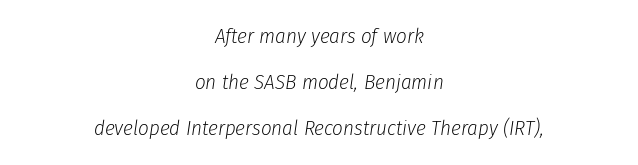
The image shows 21 px text type, italic (leaning right); set centered, loose line spacing (2.2x), normal letter spacing, not underlined.
